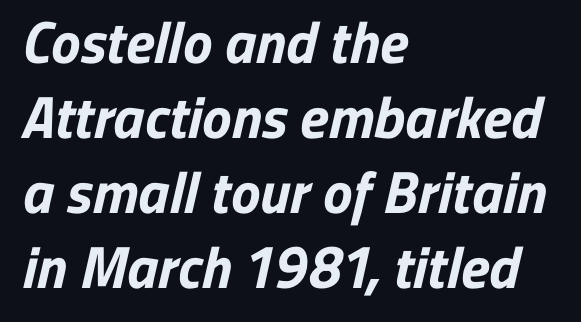
{"serif": "no", "bold": "yes", "weight": "bold", "width": "normal", "stroke_contrast": "low", "x_height": "medium", "monospaced": "no", "underline": "no", "align": "left", "line_spacing": "normal", "line_spacing_ratio": 1.27, "letter_spacing": "normal", "letter_spacing_em": 0.0, "glyph_px": 59}
